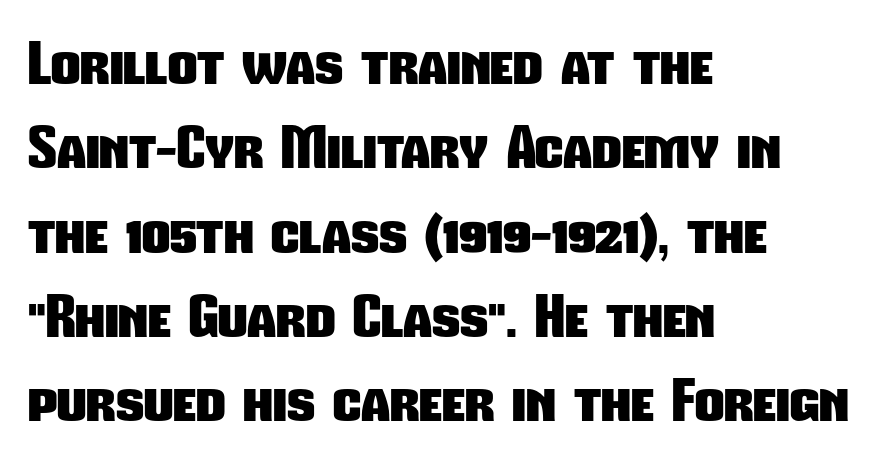
{"serif": "no", "bold": "yes", "weight": "heavy", "width": "condensed", "stroke_contrast": "low", "x_height": "medium", "monospaced": "no", "underline": "no", "align": "left", "line_spacing": "normal", "line_spacing_ratio": 1.48, "letter_spacing": "normal", "letter_spacing_em": 0.0, "glyph_px": 57}
